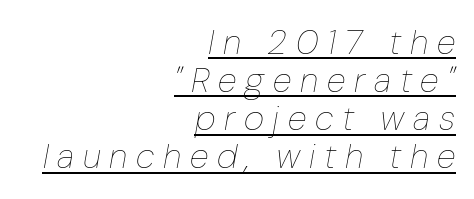
The image shows 35 px thin, condensed type, italic (leaning right); set right-aligned, tight line spacing (1.09x), unusually wide letter spacing (+0.25 em), underlined; low stroke contrast and a medium x-height.
